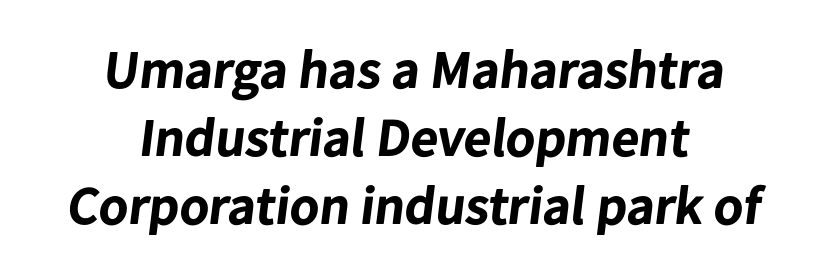
{"serif": "no", "bold": "yes", "weight": "bold", "width": "normal", "stroke_contrast": "low", "x_height": "medium", "monospaced": "no", "underline": "no", "align": "center", "line_spacing": "normal", "line_spacing_ratio": 1.26, "letter_spacing": "normal", "letter_spacing_em": 0.0, "glyph_px": 54}
